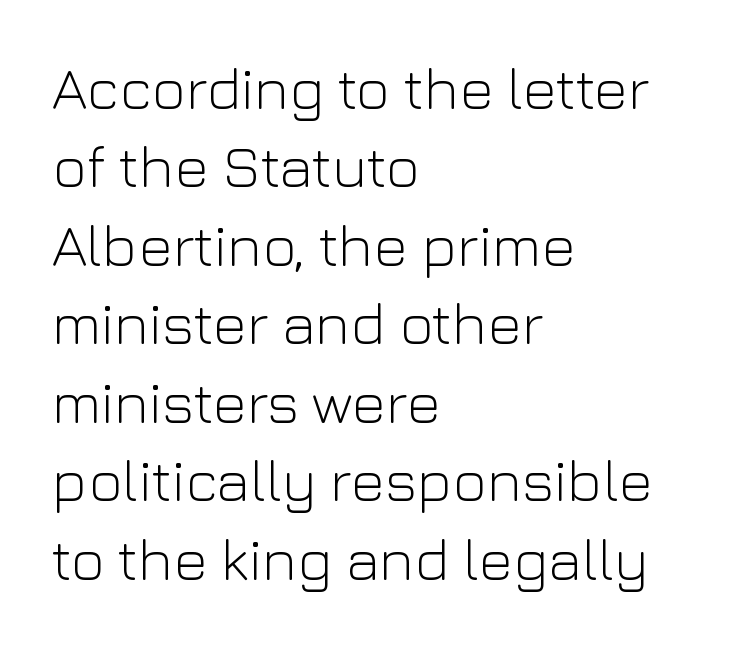
Q: Is the text bold? A: No.
Q: Is the text italic (slanted)? A: No, it is upright.
Q: Is the typeface a serif or a sans-serif typeface? A: Sans-serif.
Q: Is the text underlined? A: No.
Q: How is the paragraph aligned? A: Left-aligned.
Q: Is the spacing between letters normal or unusually wide? A: Normal.
Q: Is the spacing between lines tight, normal or loose? A: Normal.
Q: Width (condensed, normal, or wide)? A: Normal.
Q: Stroke contrast? A: Low.
Q: x-height? A: Medium.
Q: Monospaced? A: No.
